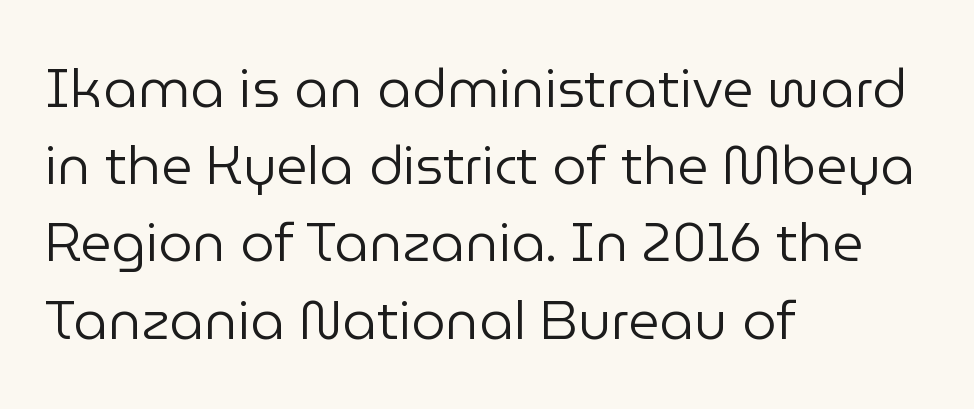
Left-aligned paragraph, ragged on the right. Nothing heavy about these letters — not bold at all. The designer left line spacing at the default. You could not count columns in this text — the font is proportionally spaced.
